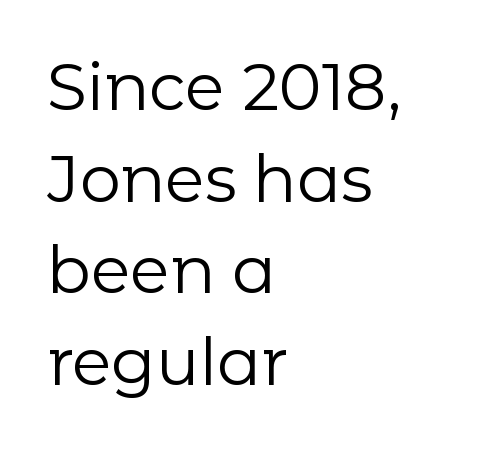
Is this a heavy cut? Hardly; it is regular or lighter. No word sits above an underline. Between one letter and the next there's only the usual sliver of space. Upright lettering throughout. A sans-serif font was chosen for this passage. The compositor pushed each line to the left boundary.
